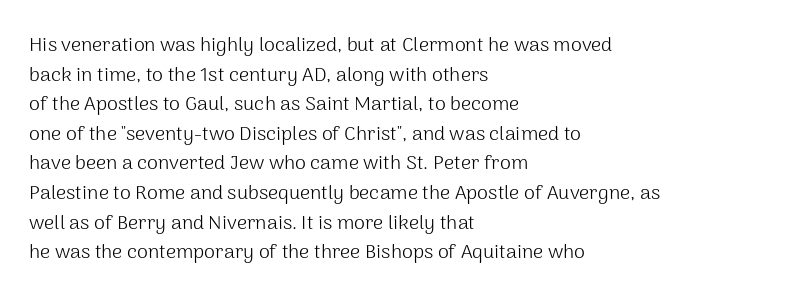
Compared with a typical body face, this is equally light or lighter still. The line texture is even and compact thanks to regular tracking. The space directly below the letters is spotless. Nope, not italic — everything's standing straight.
